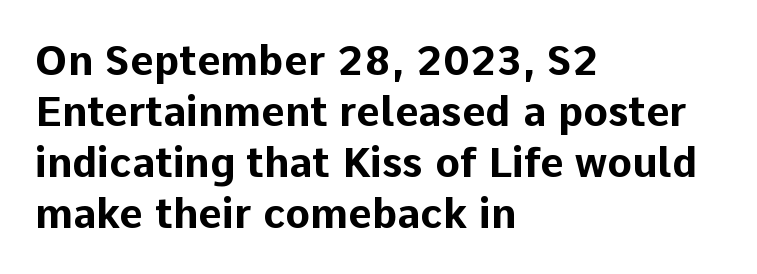
Is this a sans? Yes — the strokes have no serifs. Each word holds together tightly as a unit, with standard inter-letter gaps. Line beginnings align vertically; line endings do not. The rendering uses natural spacing where letterforms have individual widths.
